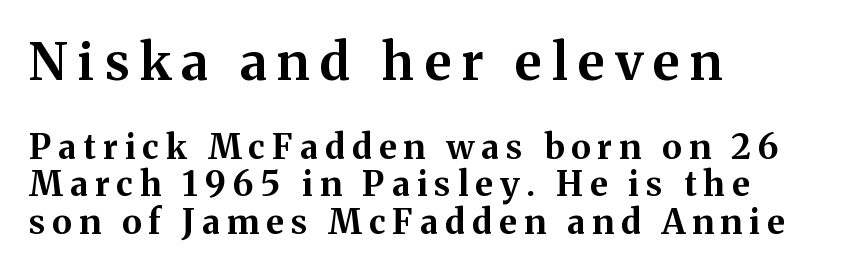
The image shows 51 px bold serif type, upright; set left-aligned, tight line spacing (1.09x), unusually wide letter spacing (+0.21 em), not underlined; the first (top) block is 1.5x larger; medium stroke contrast and a medium x-height.
